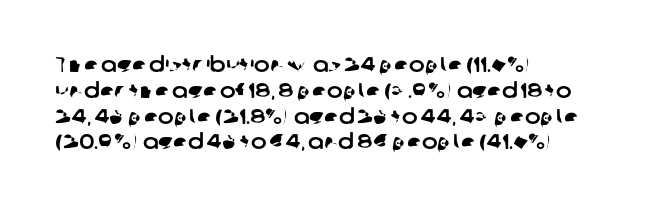
Q: Is the text underlined? A: No.
Q: How is the paragraph aligned? A: Left-aligned.
Q: Is the spacing between letters normal or unusually wide? A: Normal.
